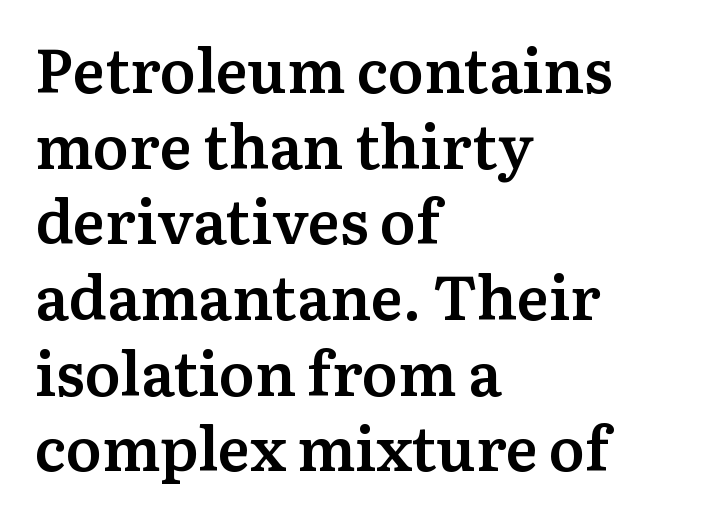
{"serif": "yes", "italic": "no", "bold": "semi", "weight": "semibold", "width": "normal", "stroke_contrast": "medium", "x_height": "medium", "monospaced": "no", "underline": "no", "align": "left", "line_spacing_ratio": 1.24, "letter_spacing": "normal", "letter_spacing_em": 0.0, "glyph_px": 61}
